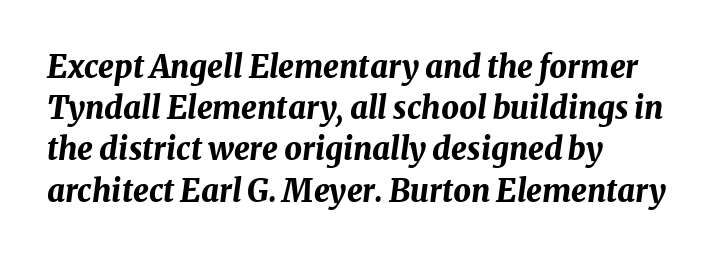
The horizontal fit of the characters is conventional and even. Anything drawn beneath the words? Only blank space. Reading down the block, your eye returns to a fixed left position each line. You could not count columns in this text — the font is proportionally spaced.
